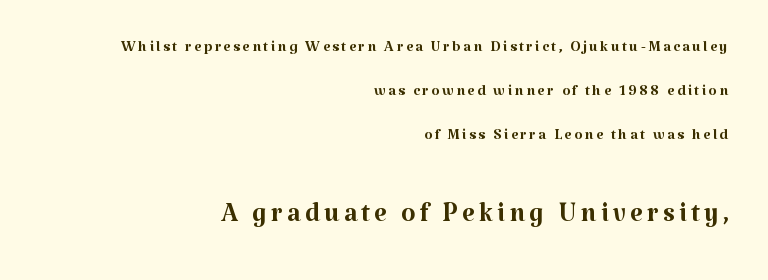
Q: Is the text bold? A: No.
Q: Is the text italic (slanted)? A: No, it is upright.
Q: Is the typeface a serif or a sans-serif typeface? A: Serif.
Q: Is the text underlined? A: No.
Q: How is the paragraph aligned? A: Right-aligned.
Q: Is the spacing between lines tight, normal or loose? A: Loose.
Q: Which block of text is set in a larger size, the first (top) or the second (bottom)? A: The second (bottom) one.
Q: Width (condensed, normal, or wide)? A: Normal.
Q: Stroke contrast? A: Medium.
Q: x-height? A: Medium.
Q: Monospaced? A: No.
